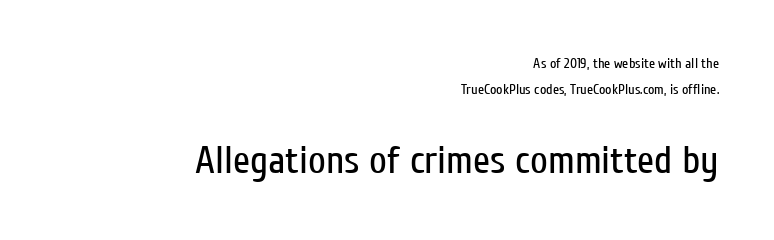
In terms of letterform style, serifs are entirely absent. Each letter keeps its own natural width here, so spacing adapts to shape. Check the space under the baseline: it is left empty. Is there any slant? The stems are plumb. Visually the block forms a straight wall on the right and a jagged coastline on the left. What stands out about the letter spacing? Nothing — it is the standard amount.
